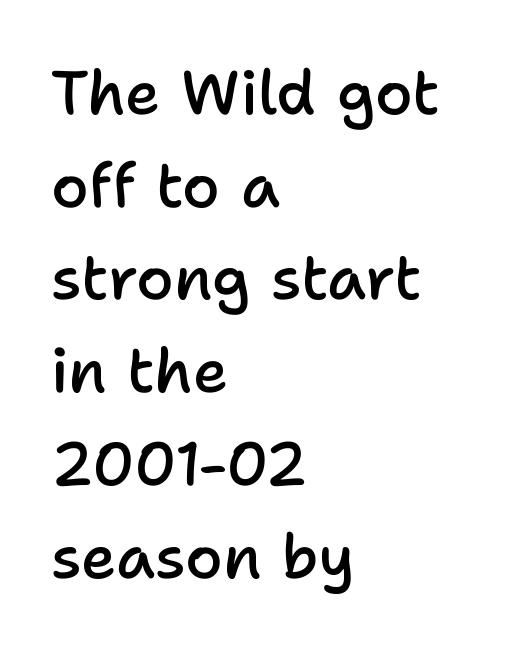
{"serif": "no", "italic": "no", "bold": "semi", "weight": "semibold", "width": "normal", "stroke_contrast": "low", "x_height": "medium", "monospaced": "no", "underline": "no", "align": "left", "line_spacing": "normal", "line_spacing_ratio": 1.52, "letter_spacing": "normal", "letter_spacing_em": 0.0, "glyph_px": 61}
